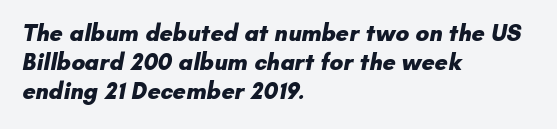
The image shows 23 px bold type; set left-aligned, normal line spacing (1.27x), normal letter spacing, not underlined.
